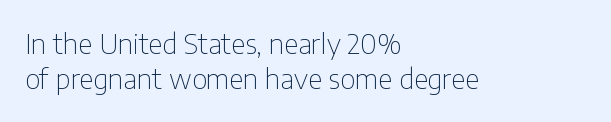
The image shows 28 px thin, condensed sans-serif type, upright; set left-aligned, normal line spacing (1.26x), normal letter spacing, not underlined; low stroke contrast and a medium x-height.
